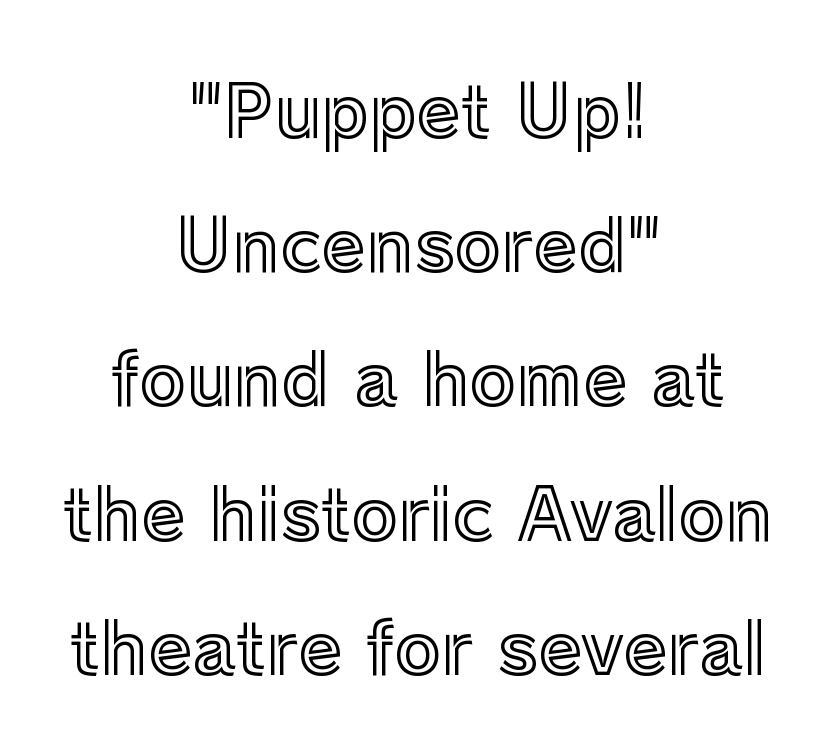
{"italic": "no", "width": "normal", "x_height": "medium", "monospaced": "no", "underline": "no", "align": "center", "line_spacing_ratio": 1.89, "letter_spacing": "normal", "letter_spacing_em": 0.0, "glyph_px": 71}
